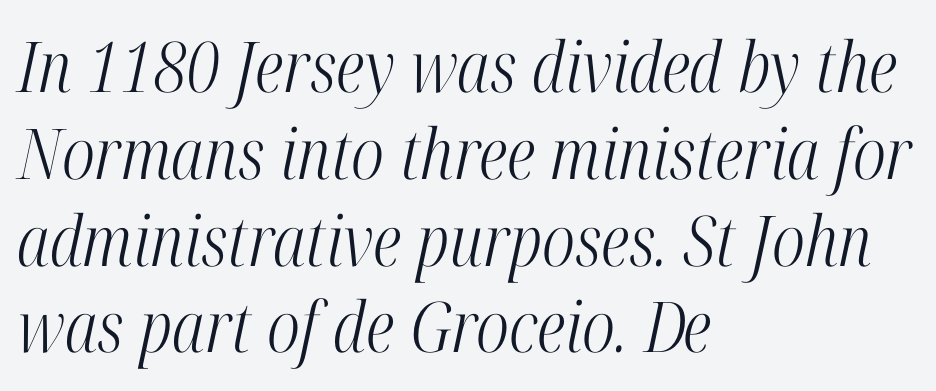
The image shows 70 px light, condensed serif type, italic (leaning right); set left-aligned, line spacing 1.24x, normal letter spacing, not underlined; high stroke contrast and a medium x-height.
